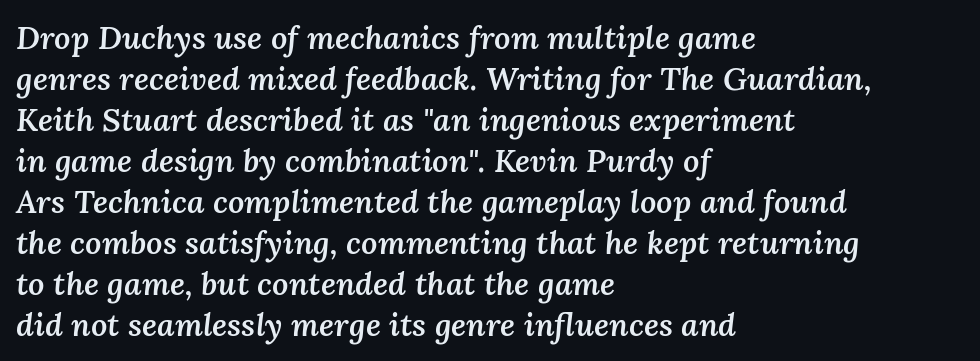
Check under the words: just untouched page. Leading matches the norm, producing a regular column. The letters are slanted; this is an italic face. Notice the strokes are somewhat thickened but not fully heavy: this is a semibold. Looks like regular typesetting: each glyph gets only the width it needs.
